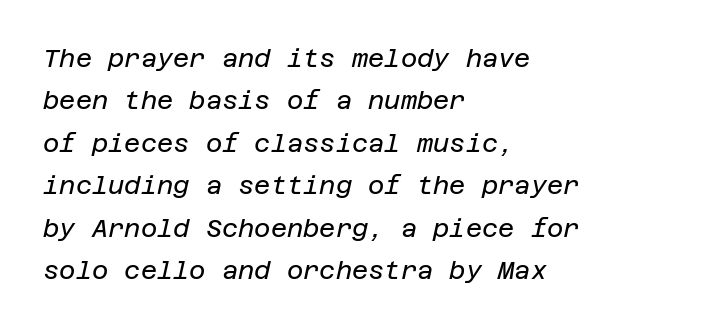
Q: Is the text bold? A: No.
Q: Is the text italic (slanted)? A: Yes, it leans right by about 12 degrees.
Q: Is the text underlined? A: No.
Q: How is the paragraph aligned? A: Left-aligned.
Q: Is the spacing between letters normal or unusually wide? A: Normal.
Q: Is the spacing between lines tight, normal or loose? A: Normal.
